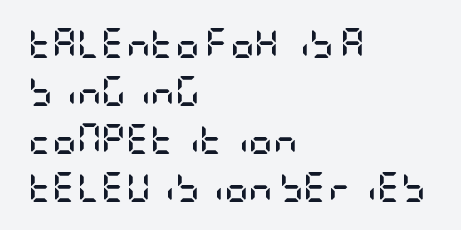
{"serif": "no", "italic": "no", "bold": "yes", "weight": "semibold", "width": "condensed", "stroke_contrast": "low", "x_height": "large", "underline": "no", "align": "left", "line_spacing": "normal", "line_spacing_ratio": 1.6, "letter_spacing": "normal", "letter_spacing_em": 0.0, "glyph_px": 30}
